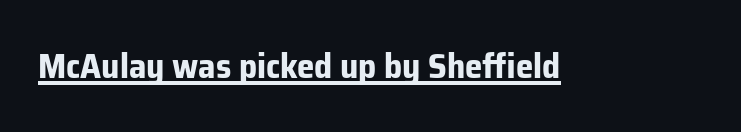
Letterform terminals end flat and unadorned throughout the passage. Observe the ordinary spacing: letters are neighbours, not strangers. Plenty of ink on the page — the face is bold. Varying glyph widths throughout — classic text-font behaviour. The words here are underlined.
